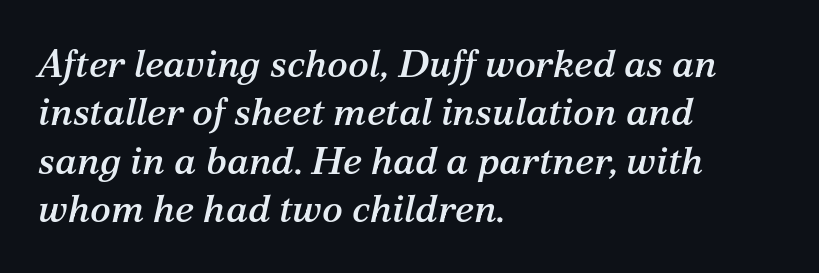
The image shows 39 px serif type, italic (leaning right); set left-aligned, line spacing 1.24x, normal letter spacing, not underlined; medium stroke contrast and a medium x-height.
